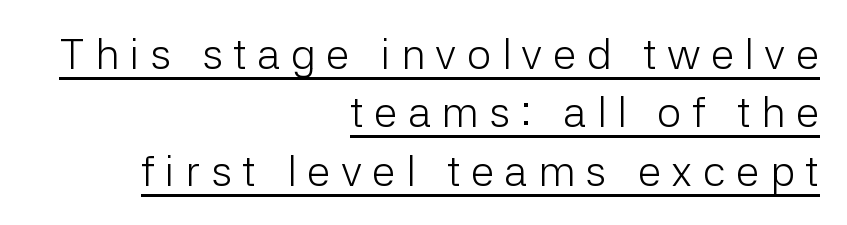
{"serif": "no", "italic": "no", "bold": "no", "weight": "light", "width": "normal", "stroke_contrast": "low", "x_height": "medium", "monospaced": "no", "underline": "yes", "align": "right", "line_spacing": "normal", "line_spacing_ratio": 1.36, "letter_spacing": "wide", "letter_spacing_em": 0.24, "glyph_px": 43}
